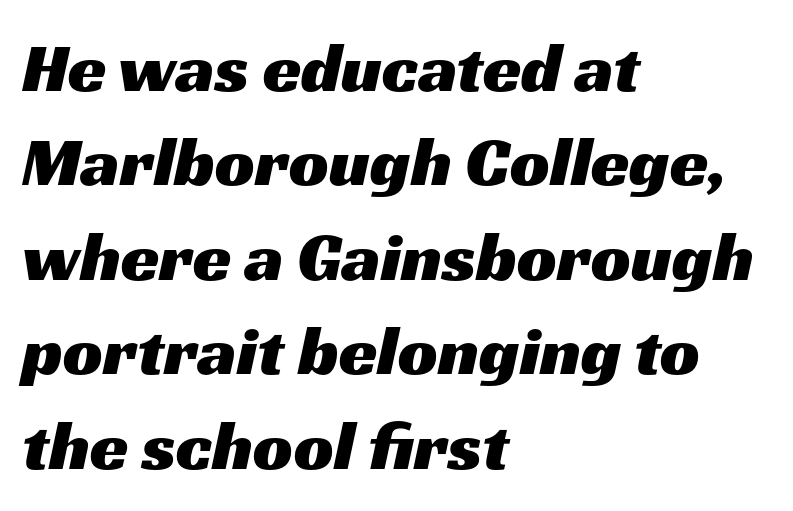
The image shows 70 px wide sans-serif type; set left-aligned, normal line spacing (1.35x), normal letter spacing, not underlined; medium stroke contrast and a medium x-height.
